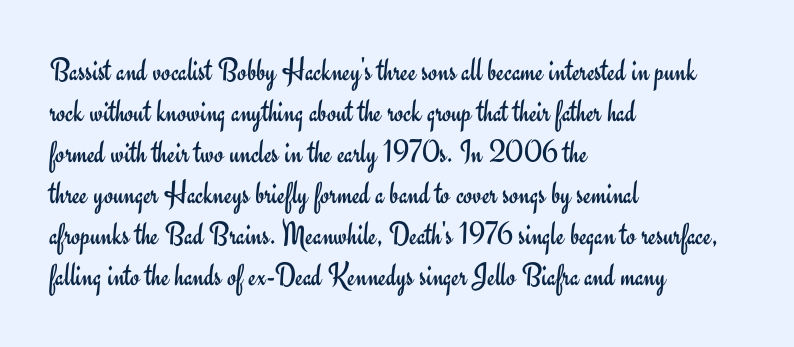
{"serif": "no", "bold": "no", "weight": "regular", "width": "normal", "stroke_contrast": "low", "x_height": "small", "monospaced": "no", "underline": "no", "align": "left", "line_spacing_ratio": 1.24, "letter_spacing": "normal", "letter_spacing_em": 0.0, "glyph_px": 33}
